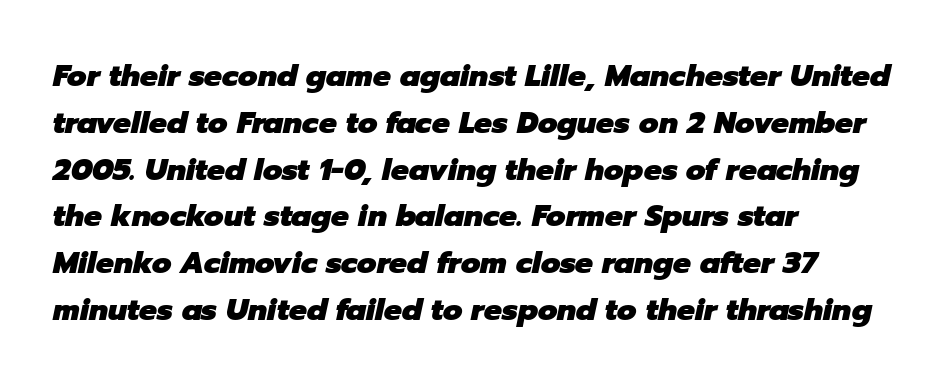
{"italic": "yes", "lean": "right", "slant_degrees": 12, "bold": "yes", "weight": "heavy", "width": "normal", "stroke_contrast": "low", "x_height": "medium", "monospaced": "no", "underline": "no", "align": "left", "line_spacing": "normal", "line_spacing_ratio": 1.56, "letter_spacing": "normal", "letter_spacing_em": 0.0, "glyph_px": 30}
